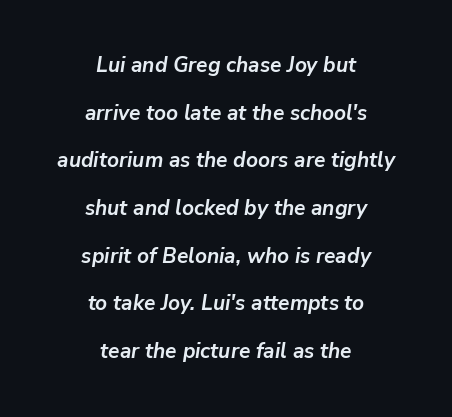
The image shows 21 px bold type, italic (leaning right); set centered, loose line spacing (2.27x), normal letter spacing, not underlined.
